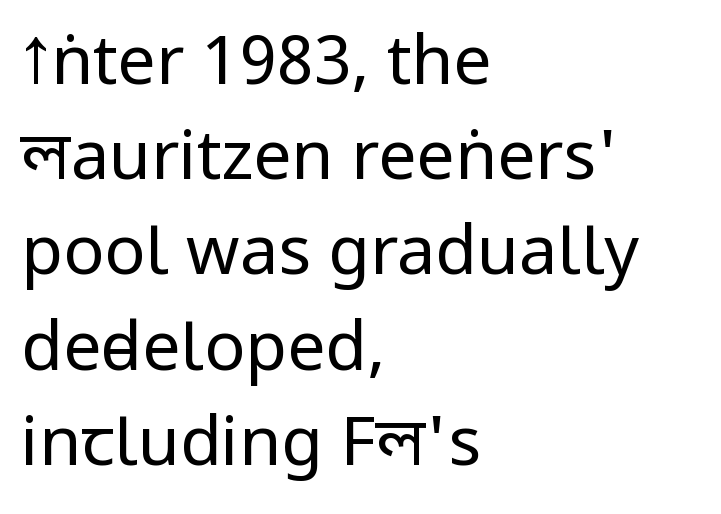
The image shows 68 px regular-weight, condensed sans-serif type, upright; set left-aligned, normal line spacing (1.4x), normal letter spacing, not underlined; low stroke contrast and a large x-height.
